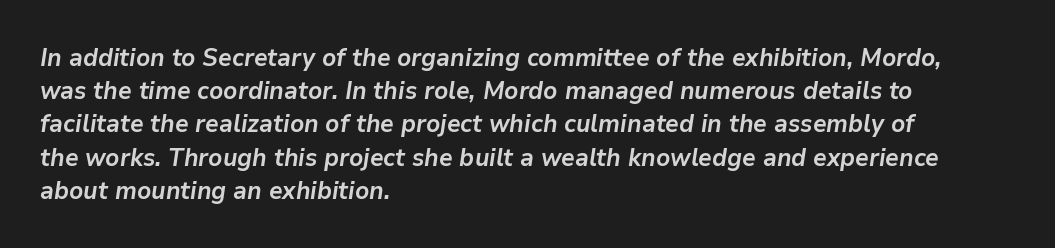
Q: Is the text bold? A: Yes.
Q: Is the text italic (slanted)? A: Yes, it leans right by about 9 degrees.
Q: Is the text underlined? A: No.
Q: How is the paragraph aligned? A: Left-aligned.
Q: Is the spacing between letters normal or unusually wide? A: Normal.
Q: Is the spacing between lines tight, normal or loose? A: Normal.
